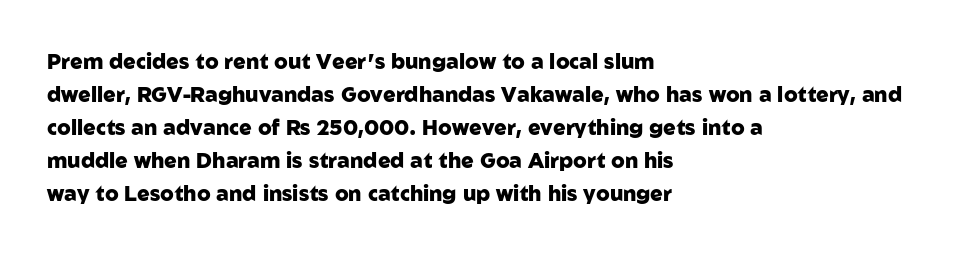
{"italic": "no", "bold": "yes", "underline": "no", "align": "left", "line_spacing": "normal", "line_spacing_ratio": 1.57, "letter_spacing": "normal", "letter_spacing_em": 0.0, "glyph_px": 21}
